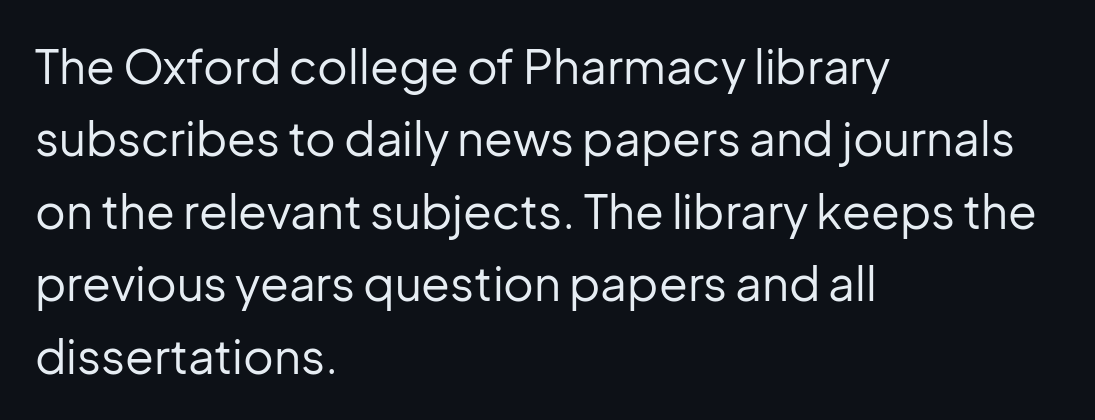
Q: Is the text bold? A: No.
Q: Is the text italic (slanted)? A: No, it is upright.
Q: Is the typeface a serif or a sans-serif typeface? A: Sans-serif.
Q: Is the text underlined? A: No.
Q: How is the paragraph aligned? A: Left-aligned.
Q: Is the spacing between letters normal or unusually wide? A: Normal.
Q: Is the spacing between lines tight, normal or loose? A: Normal.
Q: Width (condensed, normal, or wide)? A: Normal.
Q: Stroke contrast? A: Low.
Q: x-height? A: Medium.
Q: Monospaced? A: No.
